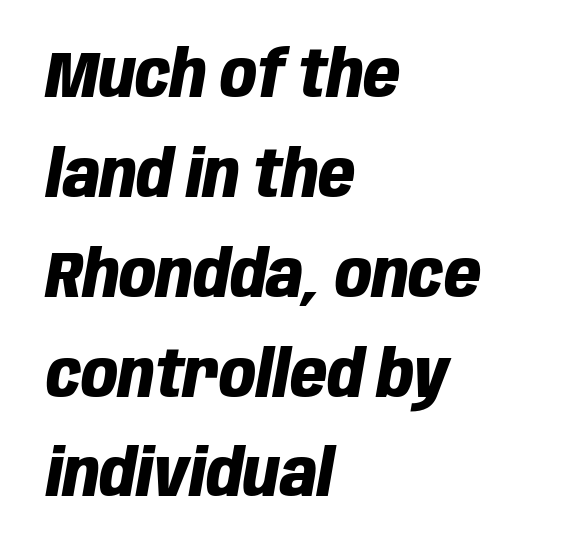
Q: Is the text bold? A: Yes.
Q: Is the text italic (slanted)? A: Yes, it leans right by about 10 degrees.
Q: Is the text underlined? A: No.
Q: How is the paragraph aligned? A: Left-aligned.
Q: Is the spacing between letters normal or unusually wide? A: Normal.
Q: Is the spacing between lines tight, normal or loose? A: Normal.
Q: Width (condensed, normal, or wide)? A: Condensed.
Q: Stroke contrast? A: Low.
Q: x-height? A: Large.
Q: Monospaced? A: No.
